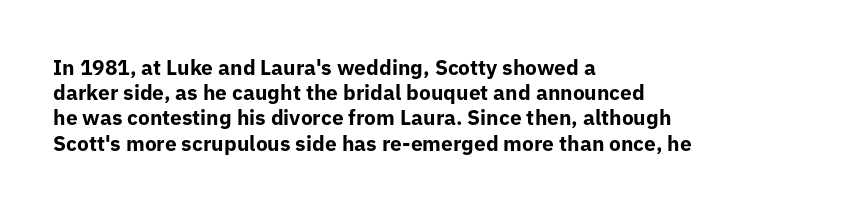
Each line starts at the same left margin while the right side varies. Upright lettering throughout. What stands out about the letter spacing? Nothing — it is the standard amount. Check the space under the baseline: it is left empty. The typesetting leans heavy: a genuine bold.
